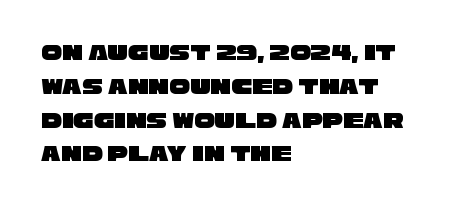
{"underline": "no", "align": "left", "line_spacing": "normal", "line_spacing_ratio": 1.47, "letter_spacing": "normal", "letter_spacing_em": 0.0, "glyph_px": 23}
